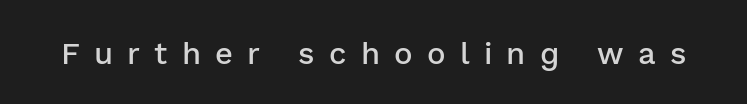
Inter-character spacing is expanded well beyond the font's built-in metrics. You could not count columns in this text — the font is proportionally spaced. Lines of text with bare space underneath. Stems and bowls a touch heavier than normal — semibold. Does the type have serifs? No, each stem ends abruptly. Tall strokes in this sample are plumb rather than angled.
